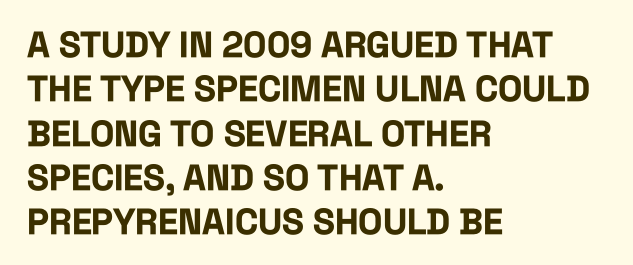
{"serif": "no", "italic": "no", "bold": "yes", "weight": "bold", "width": "condensed", "stroke_contrast": "low", "x_height": "large", "monospaced": "no", "underline": "no", "align": "left", "line_spacing_ratio": 1.23, "letter_spacing": "normal", "letter_spacing_em": 0.0, "glyph_px": 36}
